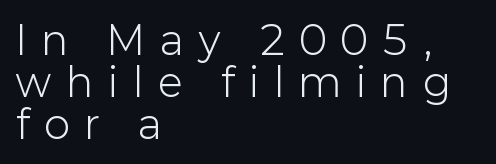
Q: Is the text bold? A: No.
Q: Is the text italic (slanted)? A: No, it is upright.
Q: Is the typeface a serif or a sans-serif typeface? A: Sans-serif.
Q: Is the text underlined? A: No.
Q: How is the paragraph aligned? A: Left-aligned.
Q: Is the spacing between letters normal or unusually wide? A: Unusually wide.
Q: Is the spacing between lines tight, normal or loose? A: Tight.
Q: Width (condensed, normal, or wide)? A: Normal.
Q: Stroke contrast? A: Low.
Q: x-height? A: Medium.
Q: Monospaced? A: No.
